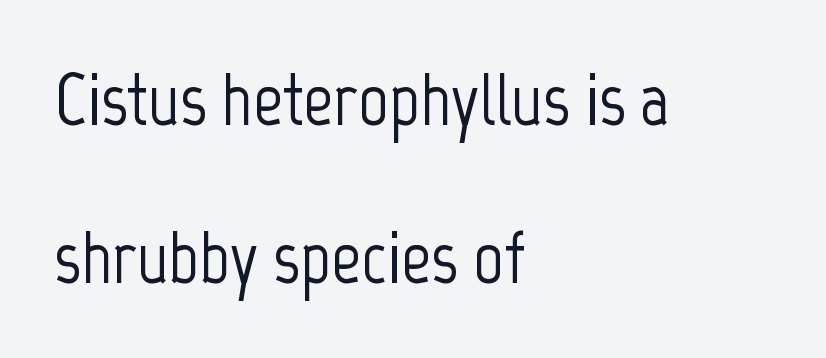
The image shows 74 px condensed sans-serif type, upright; set left-aligned, loose line spacing (2.14x), normal letter spacing, not underlined; low stroke contrast and a medium x-height.
